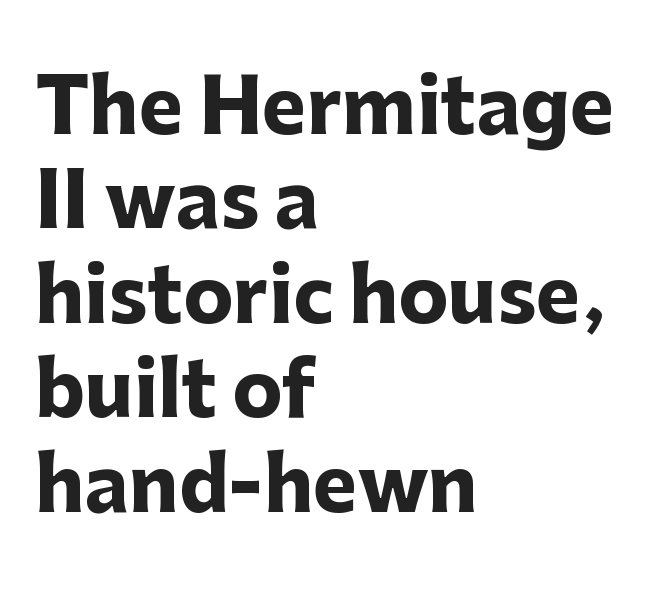
Q: Is the text bold? A: Yes.
Q: Is the text italic (slanted)? A: No, it is upright.
Q: Is the typeface a serif or a sans-serif typeface? A: Sans-serif.
Q: Is the text underlined? A: No.
Q: How is the paragraph aligned? A: Left-aligned.
Q: Is the spacing between letters normal or unusually wide? A: Normal.
Q: Is the spacing between lines tight, normal or loose? A: Normal.
Q: Width (condensed, normal, or wide)? A: Normal.
Q: Stroke contrast? A: Low.
Q: x-height? A: Medium.
Q: Monospaced? A: No.
